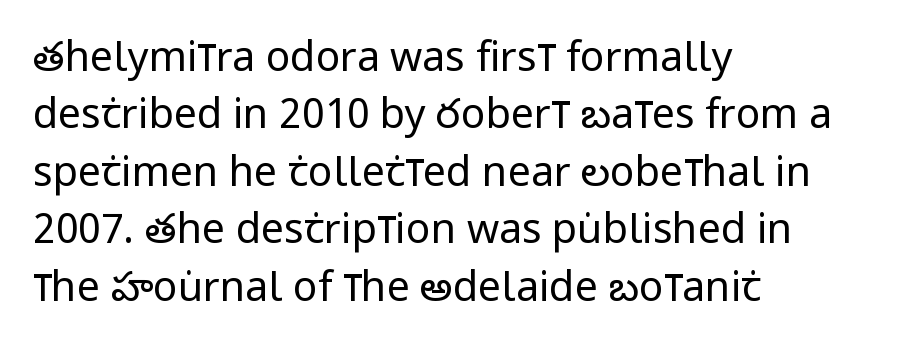
{"serif": "no", "italic": "no", "bold": "no", "weight": "regular", "width": "condensed", "stroke_contrast": "low", "x_height": "large", "monospaced": "no", "underline": "no", "align": "left", "line_spacing": "normal", "line_spacing_ratio": 1.4, "letter_spacing": "normal", "letter_spacing_em": 0.0, "glyph_px": 41}
